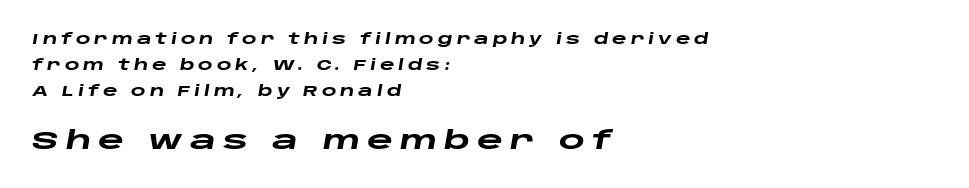
{"italic": "yes", "lean": "right", "slant_degrees": 10, "bold": "yes", "underline": "no", "align": "left", "line_spacing_ratio": 1.84, "letter_spacing": "wide", "letter_spacing_em": 0.28, "larger_block": "second", "size_ratio": 1.79, "glyph_px": 25}
